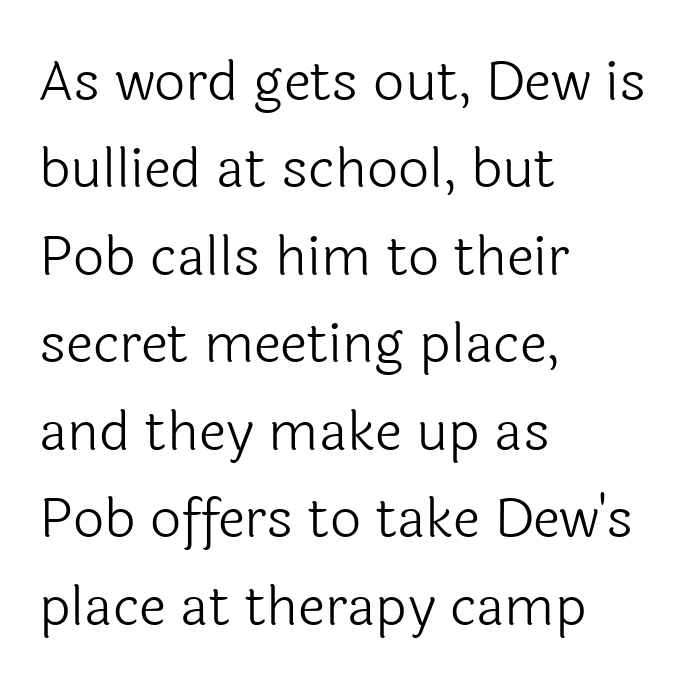
Q: Is the text bold? A: No.
Q: Is the text italic (slanted)? A: No, it is upright.
Q: Is the typeface a serif or a sans-serif typeface? A: Sans-serif.
Q: Is the text underlined? A: No.
Q: How is the paragraph aligned? A: Left-aligned.
Q: Is the spacing between letters normal or unusually wide? A: Normal.
Q: Is the spacing between lines tight, normal or loose? A: Normal.
Q: Width (condensed, normal, or wide)? A: Normal.
Q: x-height? A: Medium.
Q: Monospaced? A: No.
